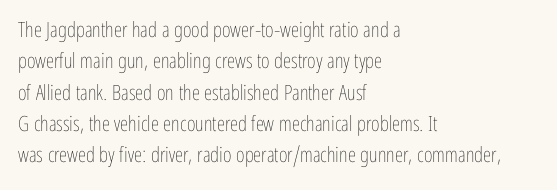
Q: Is the text bold? A: No.
Q: Is the text italic (slanted)? A: No, it is upright.
Q: Is the text underlined? A: No.
Q: How is the paragraph aligned? A: Left-aligned.
Q: Is the spacing between letters normal or unusually wide? A: Normal.
Q: Is the spacing between lines tight, normal or loose? A: Normal.
